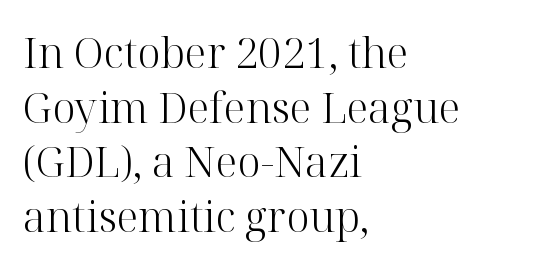
Stem width sits at or under what a default text font uses. The passage shown has conventional tracking throughout. The type family on display is of the serif kind. Honestly, the row spacing looks completely unremarkable. The letters advance in unequal steps, a hallmark of proportional type. Each row of text sits above clean, open space.
